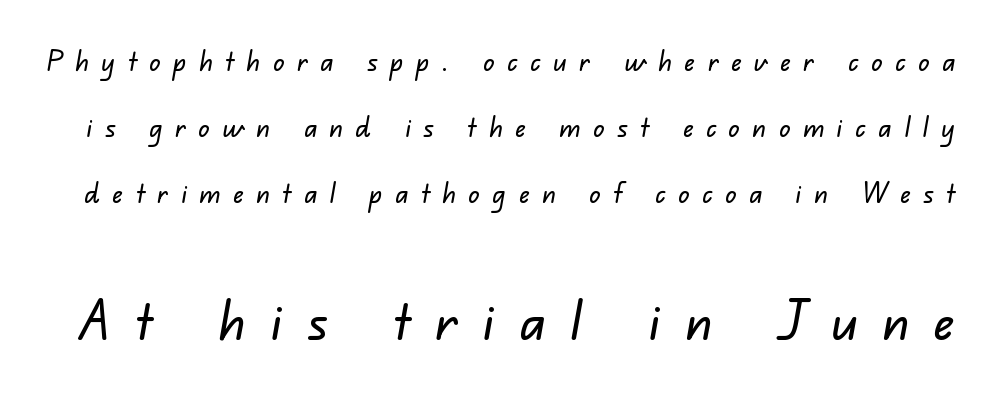
Loose tracking; the words dissolve into strings of separated letters. Font category for this specimen: sans-serif. Spacing verdict: proportional, widths tailored to each character. Summary of vertical rhythm: relaxed, with wide interline spacing. The foot of each line stays bare and open.
